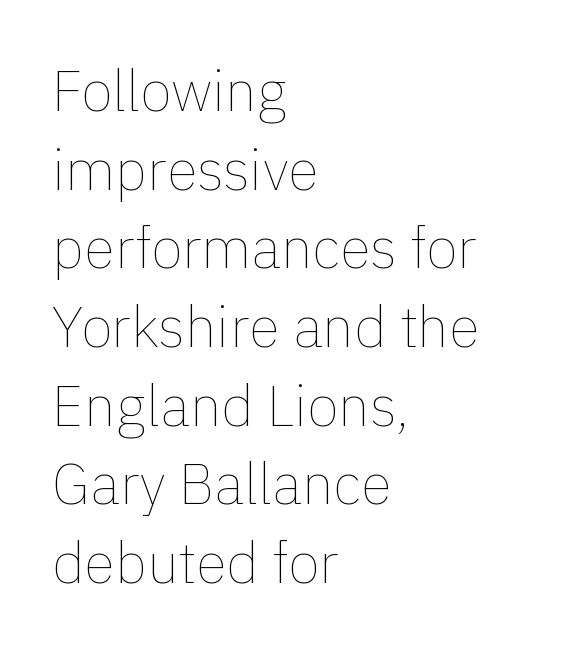
{"italic": "no", "bold": "no", "weight": "thin", "width": "normal", "x_height": "medium", "monospaced": "no", "underline": "no", "align": "left", "line_spacing": "normal", "line_spacing_ratio": 1.38, "letter_spacing": "normal", "letter_spacing_em": 0.0, "glyph_px": 57}
